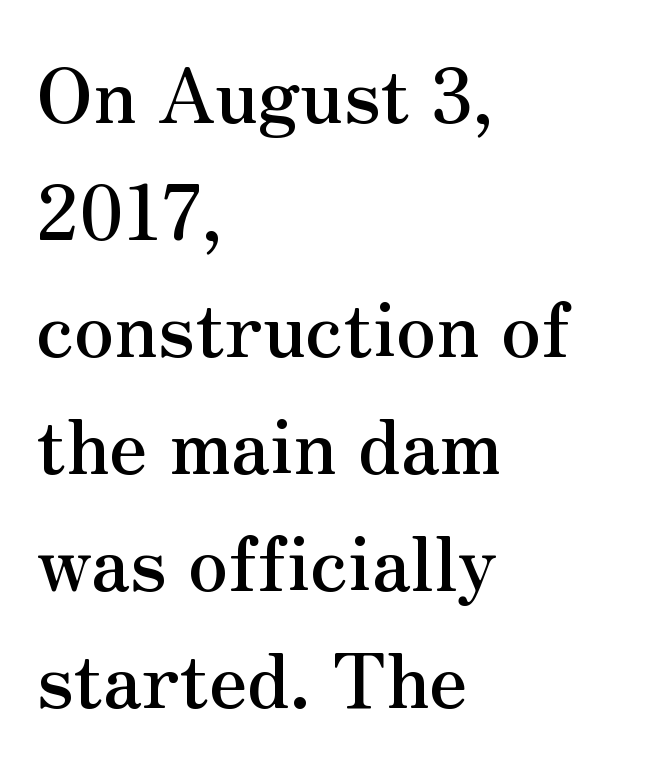
The image shows 75 px serif type, upright; set left-aligned, normal line spacing (1.56x), normal letter spacing, not underlined; medium stroke contrast and a small x-height.
